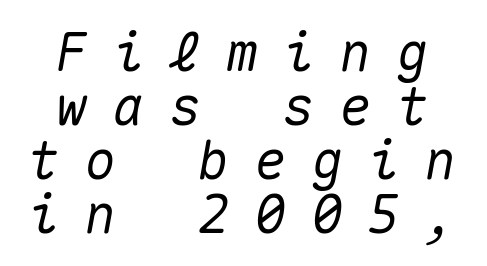
A centered setting, common on invitations and titles, is used for this passage. The string is rendered with underlining switched off. Rows of type sit shoulder to shoulder in the vertical direction. Honestly, the letter spacing is so wide it's the main thing you notice. Slant detected: the letters are inclined.
